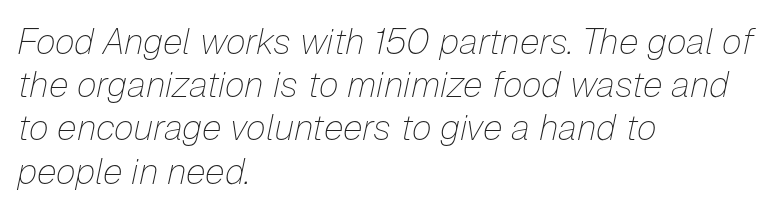
The image shows 36 px thin type, italic (leaning right); set left-aligned, line spacing 1.2x, normal letter spacing, not underlined; low stroke contrast and a medium x-height.
